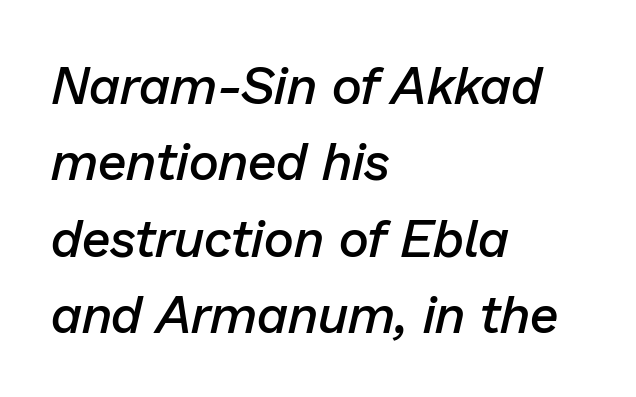
Q: Is the text bold? A: Semi-bold.
Q: Is the text italic (slanted)? A: Yes, it leans right by about 13 degrees.
Q: Is the text underlined? A: No.
Q: How is the paragraph aligned? A: Left-aligned.
Q: Is the spacing between letters normal or unusually wide? A: Normal.
Q: Is the spacing between lines tight, normal or loose? A: Normal.
Q: Width (condensed, normal, or wide)? A: Normal.
Q: Stroke contrast? A: Low.
Q: x-height? A: Medium.
Q: Monospaced? A: No.
